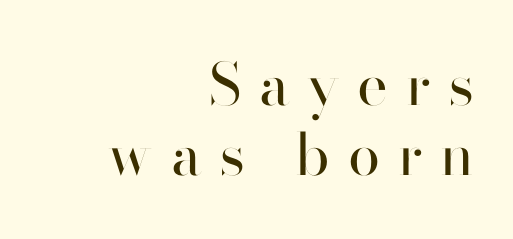
The image shows 58 px regular-weight sans-serif type, upright; set right-aligned, line spacing 1.21x, unusually wide letter spacing (+0.31 em), not underlined; high stroke contrast and a small x-height.
